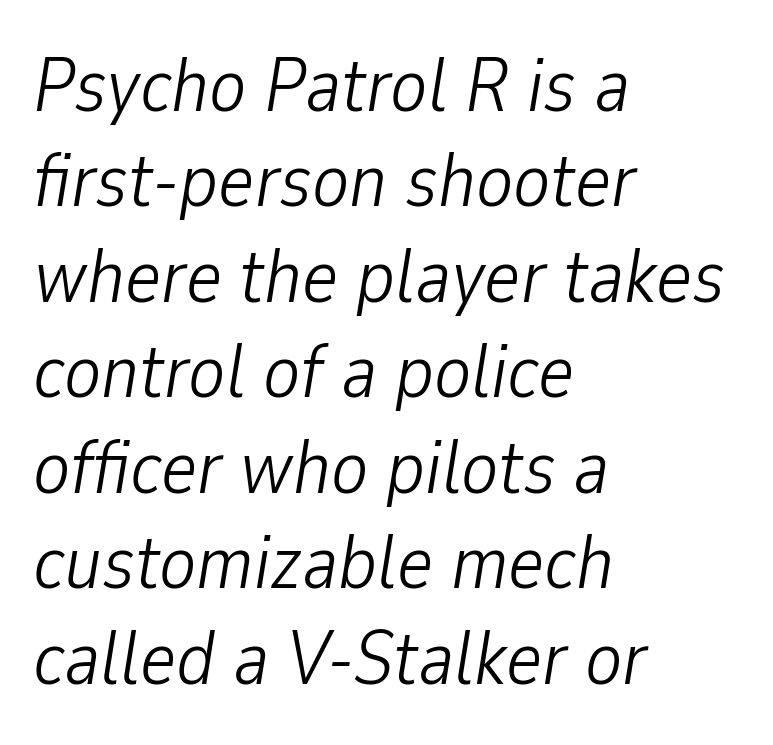
Q: Is the text bold? A: No.
Q: Is the text italic (slanted)? A: Yes, it leans right by about 9 degrees.
Q: Is the text underlined? A: No.
Q: How is the paragraph aligned? A: Left-aligned.
Q: Is the spacing between letters normal or unusually wide? A: Normal.
Q: Width (condensed, normal, or wide)? A: Condensed.
Q: Stroke contrast? A: Low.
Q: x-height? A: Medium.
Q: Monospaced? A: No.
